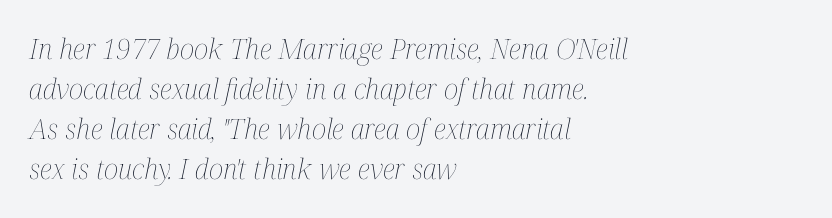
Q: Is the text bold? A: No.
Q: Is the text italic (slanted)? A: Yes, it leans right by about 12 degrees.
Q: Is the text underlined? A: No.
Q: How is the paragraph aligned? A: Left-aligned.
Q: Is the spacing between letters normal or unusually wide? A: Normal.
Q: Is the spacing between lines tight, normal or loose? A: Normal.
Q: Width (condensed, normal, or wide)? A: Condensed.
Q: Stroke contrast? A: Medium.
Q: x-height? A: Medium.
Q: Monospaced? A: No.
